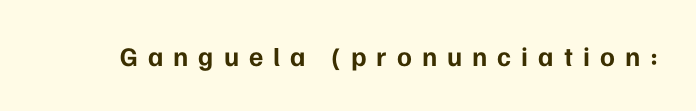
{"italic": "no", "bold": "yes", "underline": "no", "letter_spacing": "wide", "letter_spacing_em": 0.37, "glyph_px": 27}
